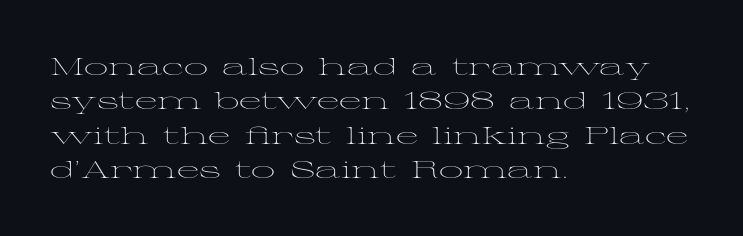
Q: Is the text bold? A: No.
Q: Is the text italic (slanted)? A: No, it is upright.
Q: Is the text underlined? A: No.
Q: How is the paragraph aligned? A: Left-aligned.
Q: Is the spacing between letters normal or unusually wide? A: Normal.
Q: Is the spacing between lines tight, normal or loose? A: Normal.
